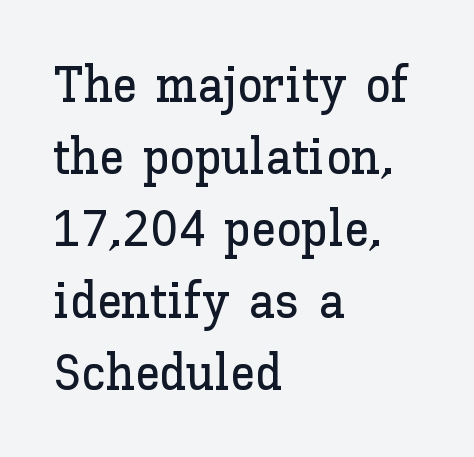
Q: Is the text italic (slanted)? A: No, it is upright.
Q: Is the text underlined? A: No.
Q: How is the paragraph aligned? A: Left-aligned.
Q: Is the spacing between letters normal or unusually wide? A: Normal.
Q: Is the spacing between lines tight, normal or loose? A: Normal.
Q: Width (condensed, normal, or wide)? A: Normal.
Q: Stroke contrast? A: Low.
Q: x-height? A: Medium.
Q: Monospaced? A: No.
